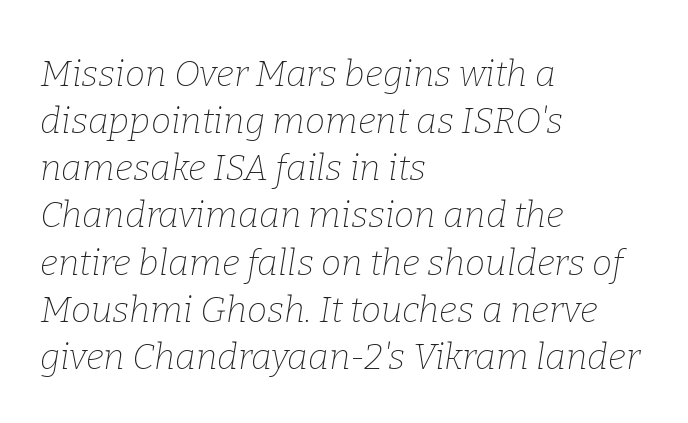
The image shows 36 px thin serif type, italic (leaning right); set left-aligned, normal line spacing (1.31x), normal letter spacing, not underlined; low stroke contrast and a medium x-height.
